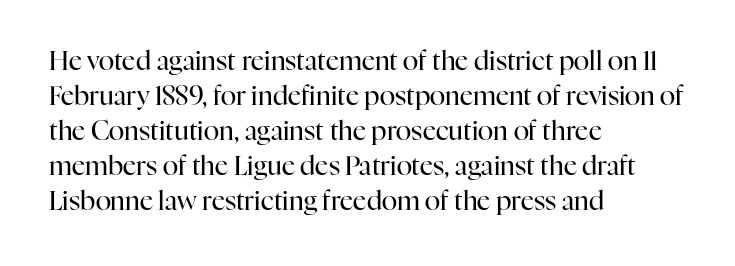
The image shows 26 px text type, upright; set left-aligned, normal line spacing (1.35x), normal letter spacing, not underlined.
